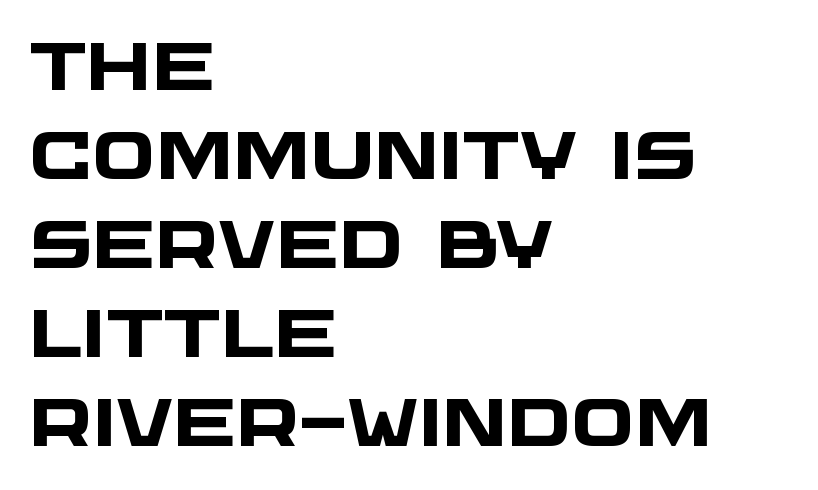
Q: Is the text bold? A: Yes.
Q: Is the typeface a serif or a sans-serif typeface? A: Sans-serif.
Q: Is the text underlined? A: No.
Q: How is the paragraph aligned? A: Left-aligned.
Q: Is the spacing between letters normal or unusually wide? A: Normal.
Q: Is the spacing between lines tight, normal or loose? A: Normal.
Q: Width (condensed, normal, or wide)? A: Wide.
Q: Stroke contrast? A: Low.
Q: x-height? A: Large.
Q: Monospaced? A: No.
